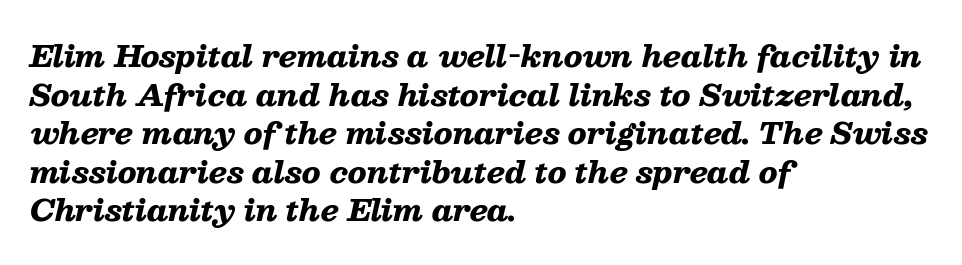
A typesetter would call this zero additional tracking. The strokes are fattened all the way to bold. Honestly, the row spacing looks completely unremarkable. Type without underlining. The passage shown is typed in a proportional face where columns would drift. The text carries the slant typical of an italic or oblique font.
